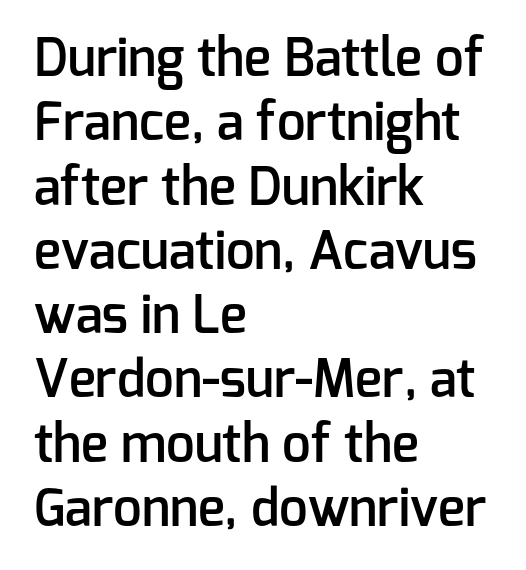
{"serif": "no", "italic": "no", "bold": "semi", "weight": "semibold", "width": "normal", "stroke_contrast": "low", "x_height": "medium", "monospaced": "no", "underline": "no", "align": "left", "line_spacing": "normal", "line_spacing_ratio": 1.26, "letter_spacing": "normal", "letter_spacing_em": 0.0, "glyph_px": 51}
